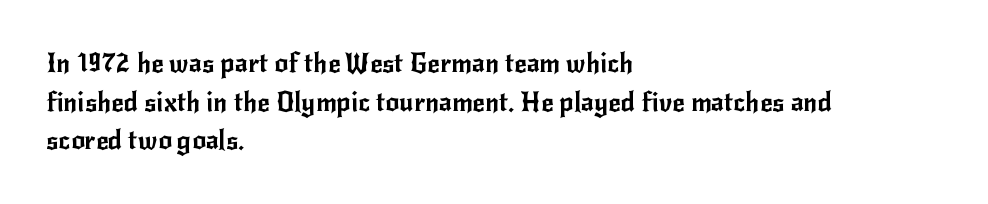
{"italic": "no", "underline": "no", "align": "left", "line_spacing": "normal", "line_spacing_ratio": 1.43, "letter_spacing": "normal", "letter_spacing_em": 0.0, "glyph_px": 27}
